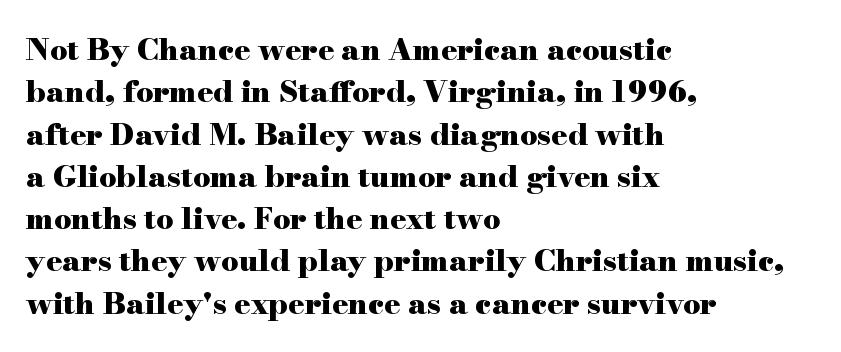
{"serif": "yes", "italic": "no", "bold": "yes", "weight": "heavy", "width": "wide", "stroke_contrast": "high", "x_height": "small", "monospaced": "no", "underline": "no", "align": "left", "line_spacing": "normal", "line_spacing_ratio": 1.41, "letter_spacing": "normal", "letter_spacing_em": 0.0, "glyph_px": 30}
